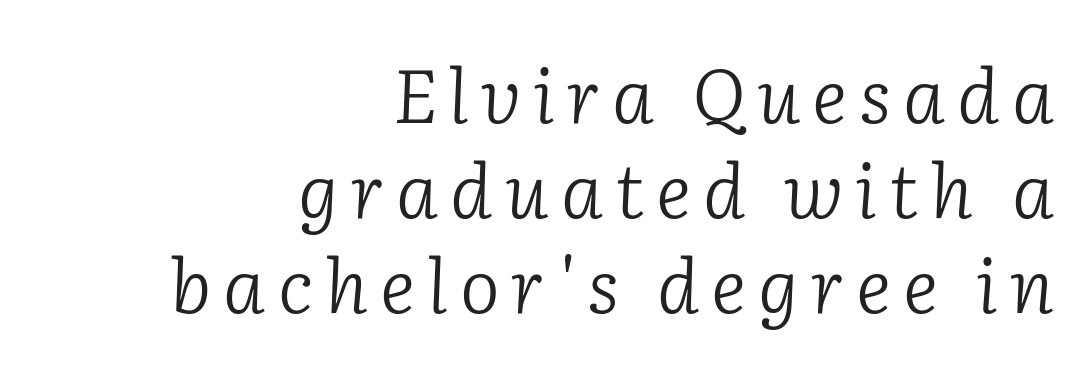
The passage shown is typed in a proportional face where columns would drift. The weight tops out at a normal text grade. Tall strokes in this sample are angled rather than plumb. The designer left line spacing at the default. This rendering uses right alignment, leaving the left contour irregular. The area under the type is left untouched.
